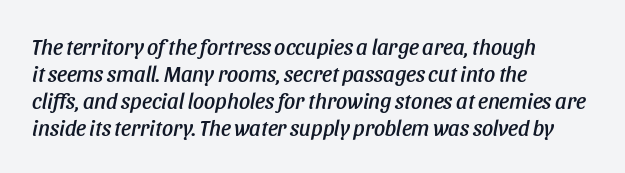
Descenders hang freely into open space. The lines are quadded left. Does extra space separate the letters? No, they use regular spacing. When letters slant like this, we call the style italic.
